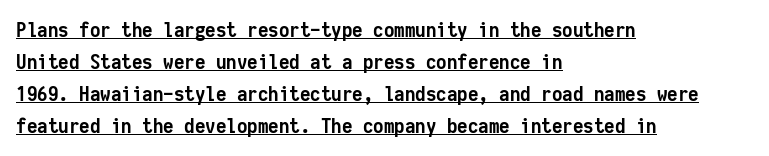
The image shows 21 px bold type, upright; set left-aligned, normal line spacing (1.53x), normal letter spacing, underlined.
